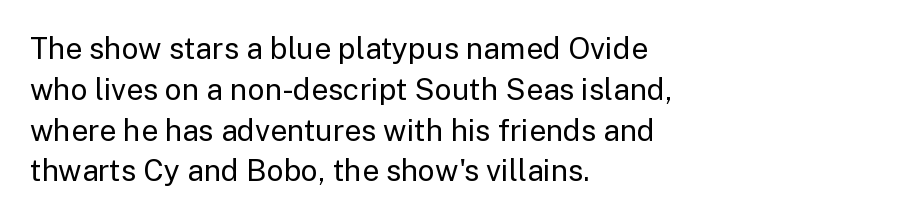
{"serif": "no", "italic": "no", "bold": "no", "weight": "regular", "width": "normal", "stroke_contrast": "low", "x_height": "medium", "monospaced": "no", "underline": "no", "align": "left", "line_spacing": "normal", "line_spacing_ratio": 1.36, "letter_spacing": "normal", "letter_spacing_em": 0.0, "glyph_px": 30}
